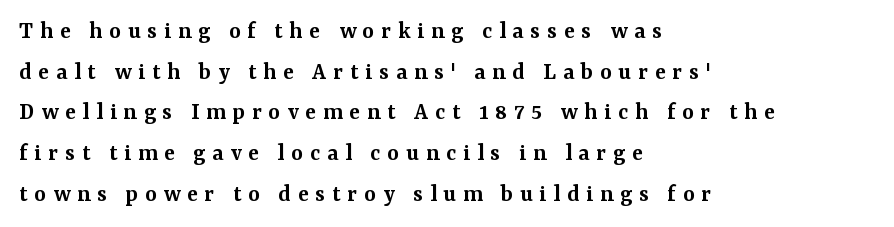
Q: Is the text bold? A: Semi-bold.
Q: Is the text italic (slanted)? A: No, it is upright.
Q: Is the text underlined? A: No.
Q: How is the paragraph aligned? A: Left-aligned.
Q: Is the spacing between letters normal or unusually wide? A: Unusually wide.
Q: Is the spacing between lines tight, normal or loose? A: Normal.
